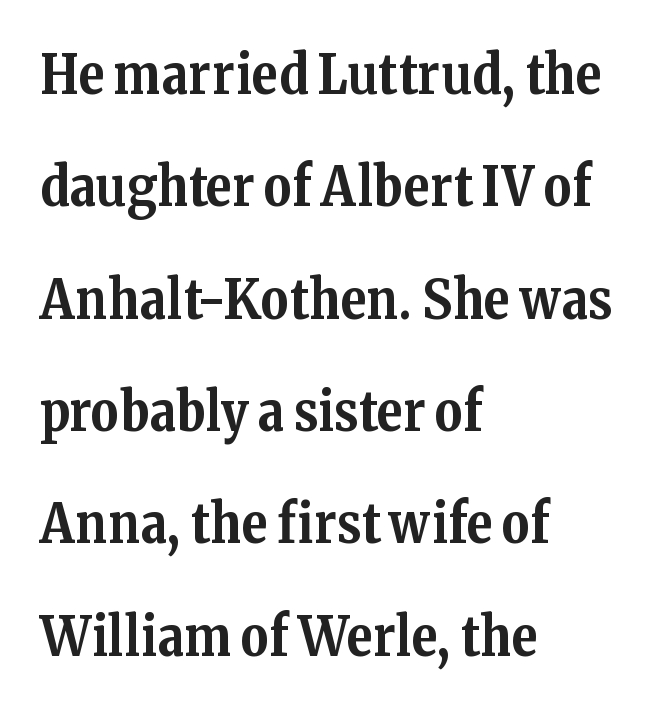
Q: Is the text bold? A: Yes.
Q: Is the text italic (slanted)? A: No, it is upright.
Q: Is the typeface a serif or a sans-serif typeface? A: Serif.
Q: Is the text underlined? A: No.
Q: How is the paragraph aligned? A: Left-aligned.
Q: Is the spacing between letters normal or unusually wide? A: Normal.
Q: Is the spacing between lines tight, normal or loose? A: Loose.
Q: Width (condensed, normal, or wide)? A: Normal.
Q: Stroke contrast? A: Medium.
Q: x-height? A: Medium.
Q: Monospaced? A: No.
